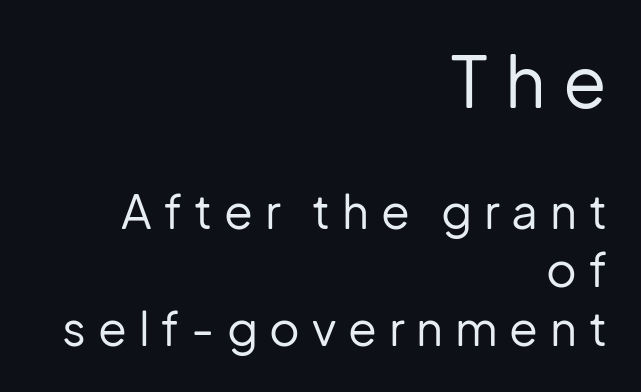
The ragged edge is on the left, which tells us the setting is flush right. The earlier block is typeset at a bigger size than the later block. This sample uses a sans-serif face. Italic: no, the glyphs are upright roman.
